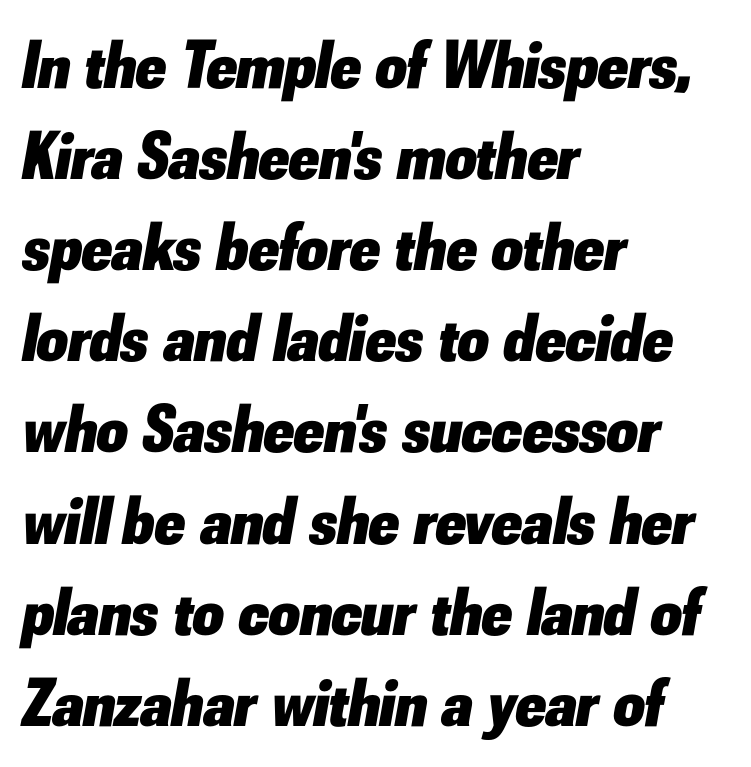
{"italic": "yes", "lean": "right", "slant_degrees": 10, "bold": "yes", "weight": "heavy", "width": "normal", "stroke_contrast": "low", "x_height": "small", "monospaced": "no", "underline": "no", "align": "left", "line_spacing": "normal", "line_spacing_ratio": 1.34, "letter_spacing": "normal", "letter_spacing_em": 0.0, "glyph_px": 68}
